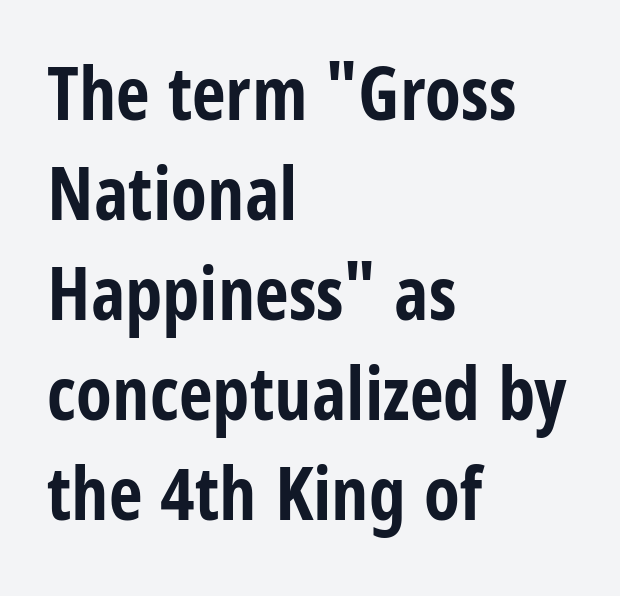
{"serif": "no", "italic": "no", "bold": "yes", "weight": "bold", "width": "condensed", "stroke_contrast": "low", "x_height": "large", "monospaced": "no", "underline": "no", "align": "left", "line_spacing": "normal", "line_spacing_ratio": 1.35, "letter_spacing": "normal", "letter_spacing_em": 0.0, "glyph_px": 74}
